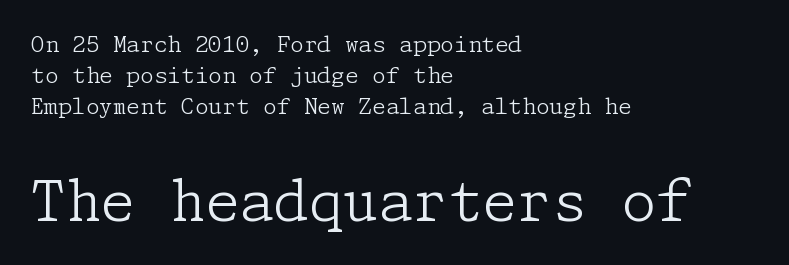
The rendering enlarges the type as you move from the upper chunk to the lower. Every stem runs plumb, perpendicular to the baseline. The passage shown is not bold in any degree. Regarding leading, the lines here are spaced in the standard way. Typographically, this falls in the serif category.
